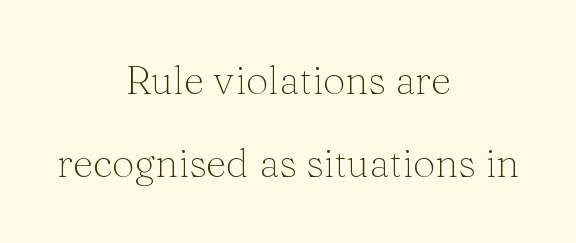
Q: Is the text bold? A: No.
Q: Is the text italic (slanted)? A: No, it is upright.
Q: Is the typeface a serif or a sans-serif typeface? A: Serif.
Q: Is the text underlined? A: No.
Q: How is the paragraph aligned? A: Centered.
Q: Is the spacing between letters normal or unusually wide? A: Normal.
Q: Is the spacing between lines tight, normal or loose? A: Loose.
Q: Width (condensed, normal, or wide)? A: Normal.
Q: Stroke contrast? A: Medium.
Q: x-height? A: Medium.
Q: Monospaced? A: No.
